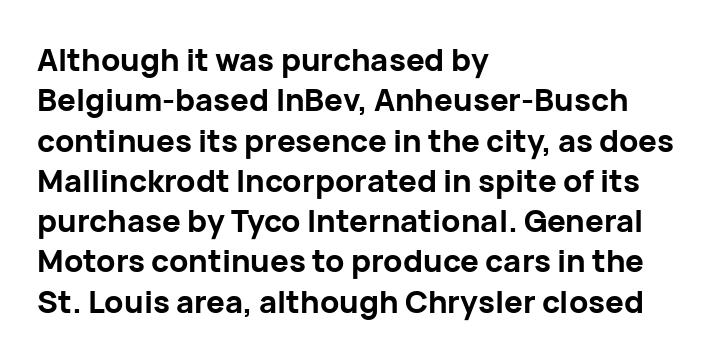
{"serif": "no", "italic": "no", "bold": "yes", "weight": "bold", "width": "normal", "stroke_contrast": "low", "x_height": "medium", "monospaced": "no", "underline": "no", "align": "left", "line_spacing": "normal", "line_spacing_ratio": 1.3, "letter_spacing": "normal", "letter_spacing_em": 0.0, "glyph_px": 31}
